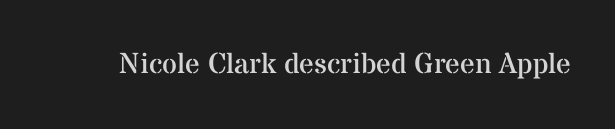
Quick note: underline off. The rendering keeps characters at their native spacing. Weight: not bold — regular or lighter. A typesetter would label this face a serif. Quick note: not italic, upright. Note the varied advance widths — an 'i' is clearly narrower than an 'm'.
